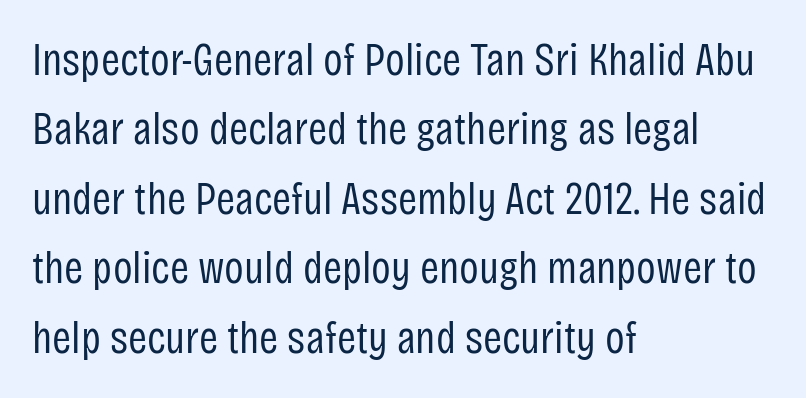
No extra ink here — the face is not bold. Between one letter and the next there's only the usual sliver of space. Has an underline been added? It has not. Successive baselines arrive at the customary interval. This is roman type, the default non-slanted kind. What kind of face is this? One without serifs — a sans.
